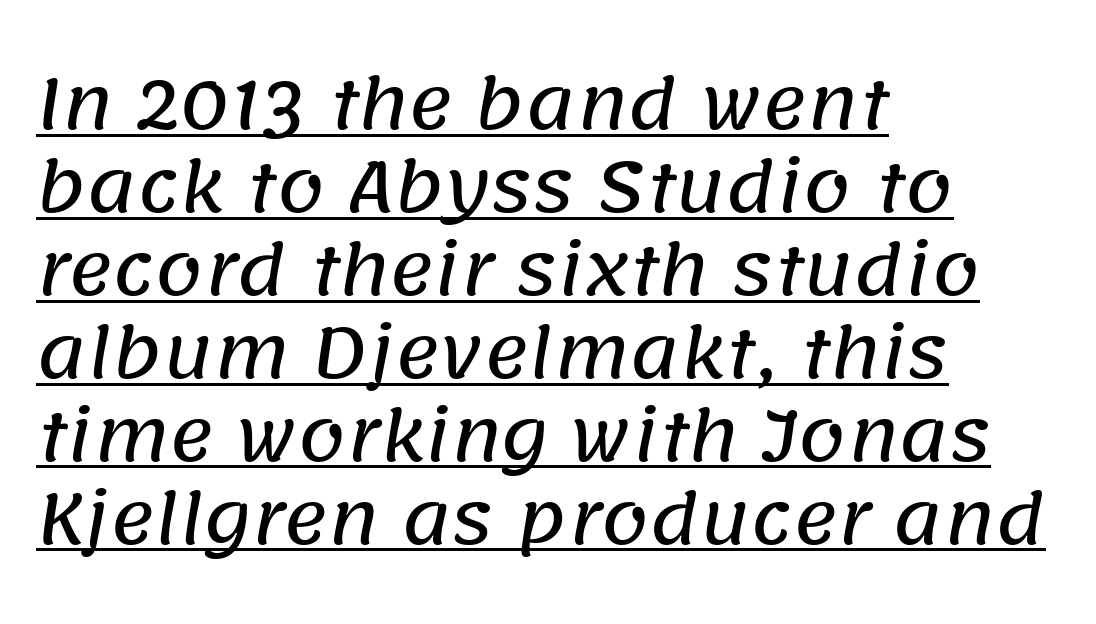
Q: Is the typeface a serif or a sans-serif typeface? A: Sans-serif.
Q: Is the text underlined? A: Yes.
Q: How is the paragraph aligned? A: Left-aligned.
Q: Is the spacing between letters normal or unusually wide? A: Normal.
Q: Width (condensed, normal, or wide)? A: Normal.
Q: Stroke contrast? A: Low.
Q: x-height? A: Large.
Q: Monospaced? A: No.
